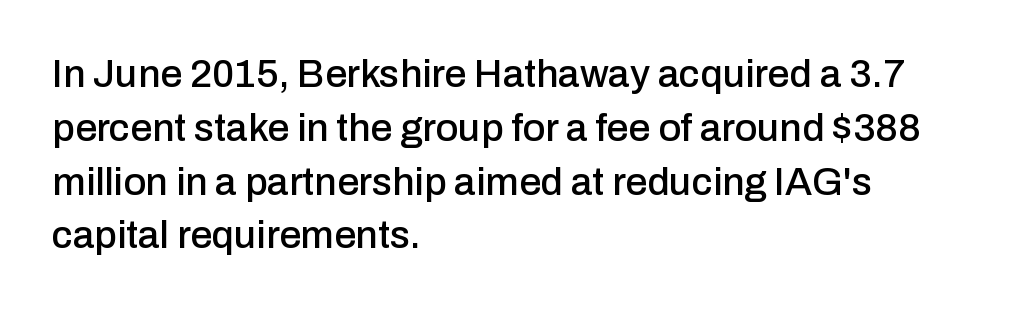
This sample uses a sans-serif face. Short note: letters normally spaced. The letters stand straight up with perfectly vertical stems. Honestly, the row spacing looks completely unremarkable.
